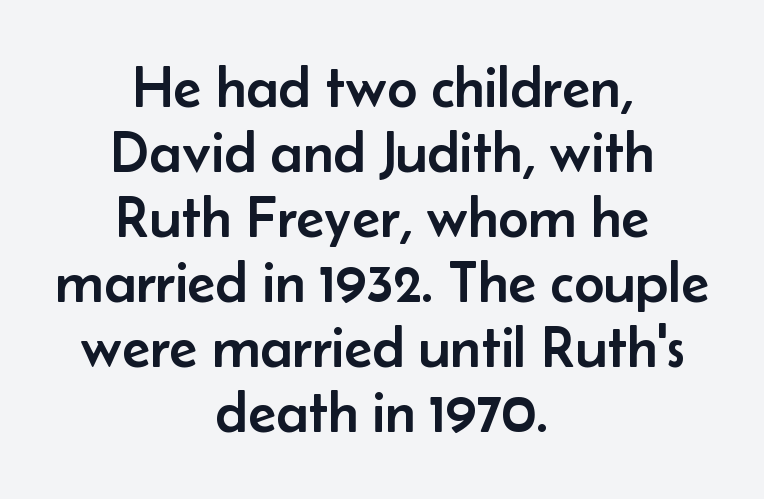
{"serif": "no", "italic": "no", "width": "normal", "stroke_contrast": "low", "x_height": "small", "monospaced": "no", "underline": "no", "align": "center", "line_spacing": "tight", "line_spacing_ratio": 1.12, "letter_spacing": "normal", "letter_spacing_em": 0.0, "glyph_px": 58}
